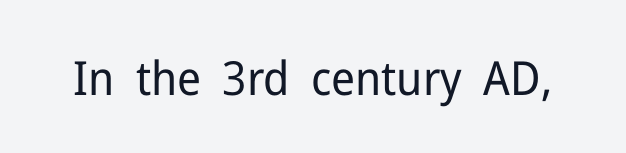
Q: Is the text bold? A: No.
Q: Is the text italic (slanted)? A: No, it is upright.
Q: Is the typeface a serif or a sans-serif typeface? A: Sans-serif.
Q: Is the text underlined? A: No.
Q: Is the spacing between letters normal or unusually wide? A: Normal.
Q: Width (condensed, normal, or wide)? A: Normal.
Q: Stroke contrast? A: Low.
Q: x-height? A: Medium.
Q: Monospaced? A: No.
